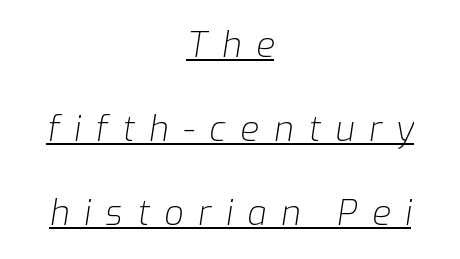
The image shows 34 px light type, italic (leaning right); set centered, loose line spacing (2.47x), unusually wide letter spacing (+0.43 em), underlined; low stroke contrast and a medium x-height.
